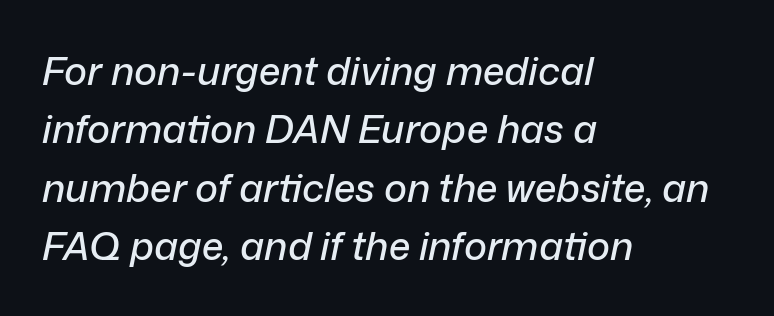
Q: Is the text italic (slanted)? A: Yes, it leans right by about 12 degrees.
Q: Is the text underlined? A: No.
Q: How is the paragraph aligned? A: Left-aligned.
Q: Is the spacing between letters normal or unusually wide? A: Normal.
Q: Is the spacing between lines tight, normal or loose? A: Normal.
Q: Width (condensed, normal, or wide)? A: Normal.
Q: Stroke contrast? A: Low.
Q: x-height? A: Medium.
Q: Monospaced? A: No.
